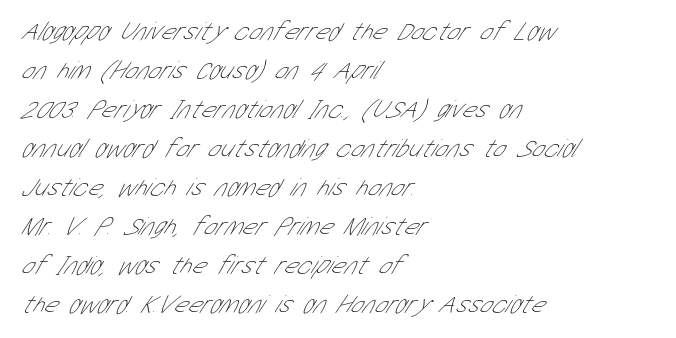
Q: Is the text bold? A: No.
Q: Is the text underlined? A: No.
Q: How is the paragraph aligned? A: Left-aligned.
Q: Is the spacing between letters normal or unusually wide? A: Normal.
Q: Is the spacing between lines tight, normal or loose? A: Normal.
